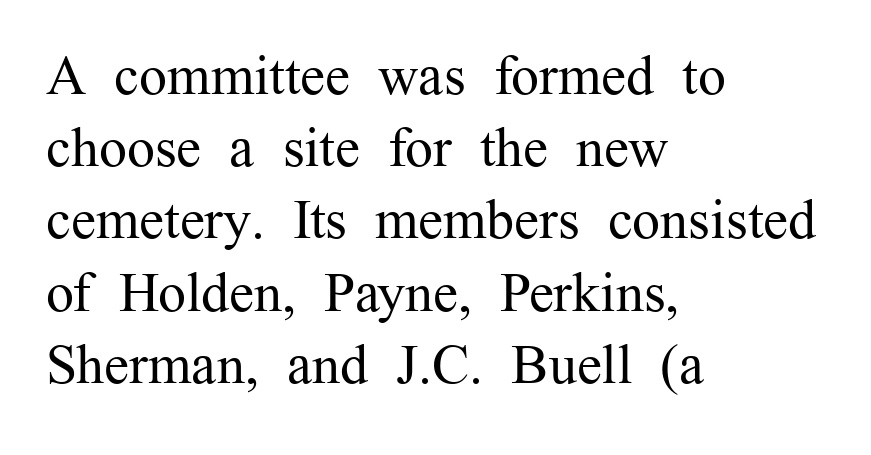
Every row of glyphs begins at an identical x-position on the left. A normal amount of white space separates one row of letters from the next. Check the space under the baseline: it is left empty. The text was rendered using a seriffed face with decorative stroke endings.
